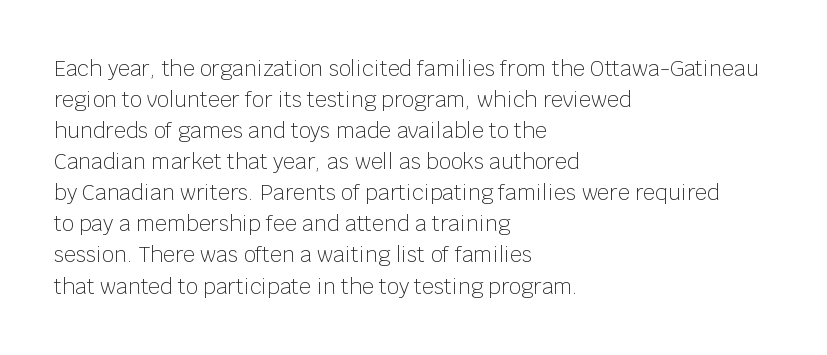
The image shows 21 px text type, upright; set left-aligned, normal line spacing (1.48x), normal letter spacing, not underlined.
